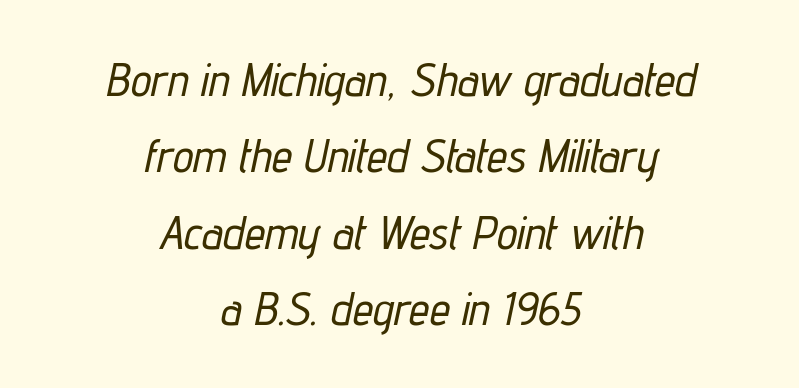
The compositor balanced each line on the midline. Leading: standard. The letterforms sit shoulder to shoulder at normal distance. Would a proofreader flag this as italicized? Yes.
